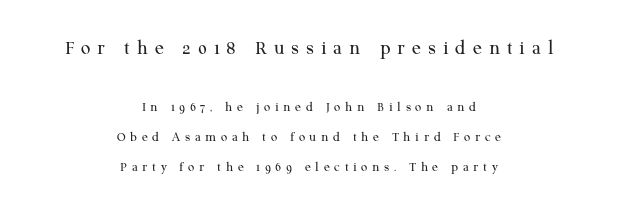
{"italic": "no", "bold": "no", "underline": "no", "align": "center", "line_spacing": "loose", "line_spacing_ratio": 2.14, "letter_spacing": "wide", "letter_spacing_em": 0.33, "larger_block": "first", "size_ratio": 1.5, "glyph_px": 21}
